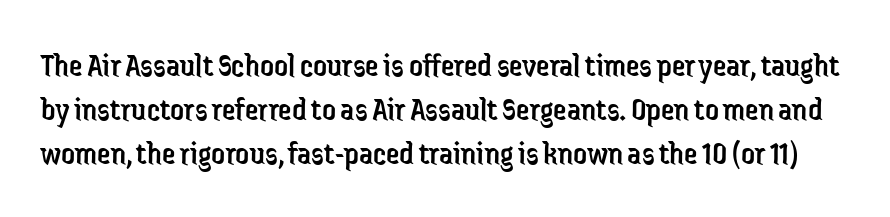
Q: Is the text bold? A: No.
Q: Is the text italic (slanted)? A: No, it is upright.
Q: Is the typeface a serif or a sans-serif typeface? A: Sans-serif.
Q: Is the text underlined? A: No.
Q: Is the spacing between letters normal or unusually wide? A: Normal.
Q: Is the spacing between lines tight, normal or loose? A: Normal.
Q: Width (condensed, normal, or wide)? A: Condensed.
Q: Stroke contrast? A: Low.
Q: x-height? A: Medium.
Q: Monospaced? A: No.
